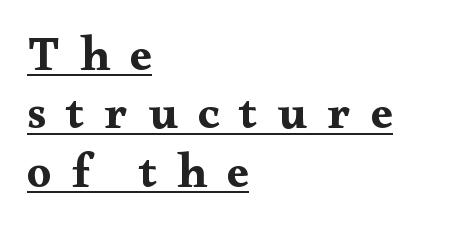
Notice how thick the strokes are: this is what a full bold looks like. These lines were composed using upright roman letters. There is plenty of visible air inserted between adjacent glyphs. Reading down the block, your eye returns to a fixed left position each line.
